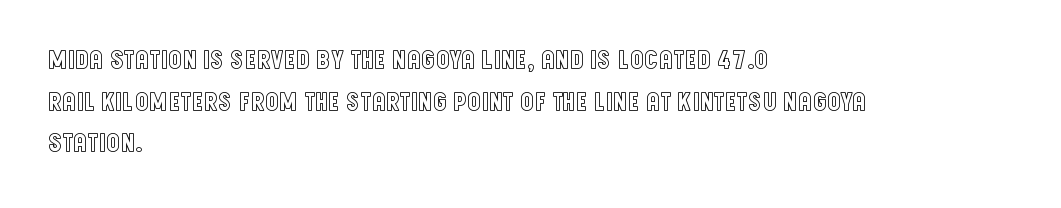
Q: Is the text italic (slanted)? A: No, it is upright.
Q: Is the text underlined? A: No.
Q: How is the paragraph aligned? A: Left-aligned.
Q: Is the spacing between letters normal or unusually wide? A: Normal.
Q: Is the spacing between lines tight, normal or loose? A: Normal.
